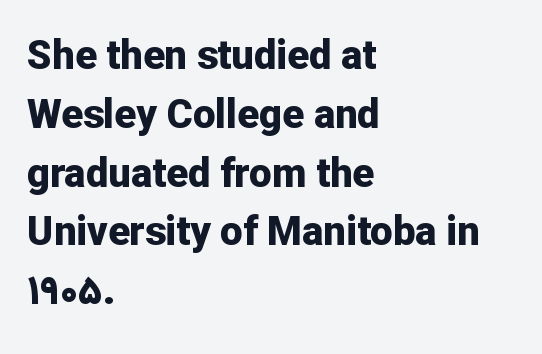
Q: Is the text bold? A: Yes.
Q: Is the text italic (slanted)? A: No, it is upright.
Q: Is the typeface a serif or a sans-serif typeface? A: Sans-serif.
Q: Is the text underlined? A: No.
Q: How is the paragraph aligned? A: Left-aligned.
Q: Is the spacing between letters normal or unusually wide? A: Normal.
Q: Is the spacing between lines tight, normal or loose? A: Normal.
Q: Width (condensed, normal, or wide)? A: Normal.
Q: Stroke contrast? A: Low.
Q: x-height? A: Medium.
Q: Monospaced? A: No.
